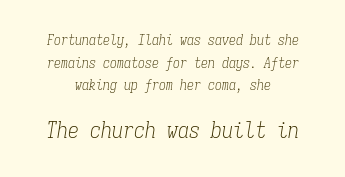
{"italic": "yes", "lean": "right", "slant_degrees": 9, "bold": "no", "underline": "no", "align": "center", "line_spacing": "normal", "line_spacing_ratio": 1.61, "letter_spacing": "normal", "letter_spacing_em": 0.0, "larger_block": "second", "size_ratio": 1.57, "glyph_px": 22}
